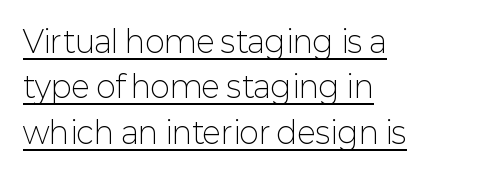
Interline gaps are of average width in this sample. Default kerning and tracking; the words read as compact shapes. The typesetter chose a ragged-right arrangement here. This rendering employs a face without finishing strokes, i.e., a sans-serif.
